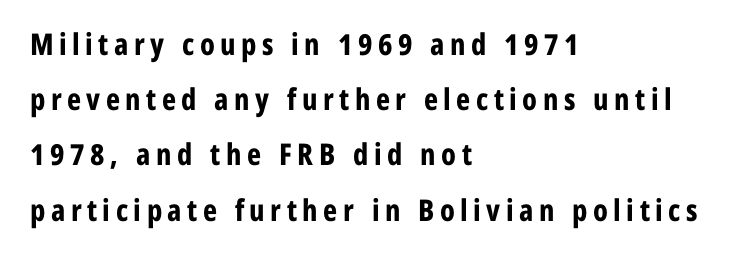
The text was rendered using a sans face with plain stroke endings. These lines are rendered in a variable-pitch font. These lines were composed using upright roman letters. Typeset ragged right — the left edge is the straight one.
